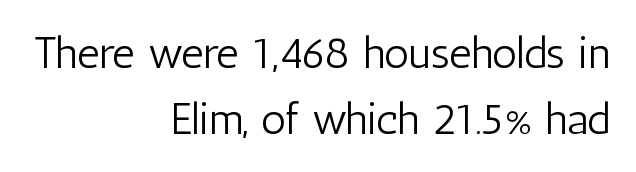
This sample keeps an unexceptional amount of space between lines. What kind of face is this? One without serifs — a sans. This is the regular roman posture of the typeface. Decoration check: the copy has no underline.
